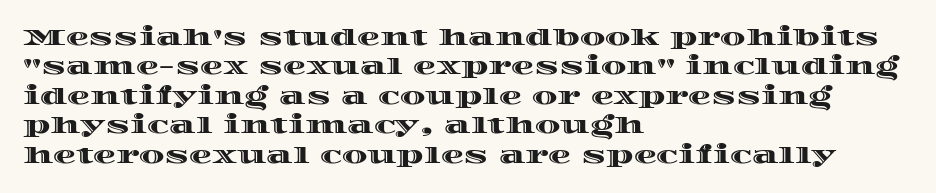
One-word summary of the alignment: left. Posture: vertical. The tracking reads as untouched default to a designer's eye. Each row of text sits above clean, open space. Does the leading feel generous? No, just average.
